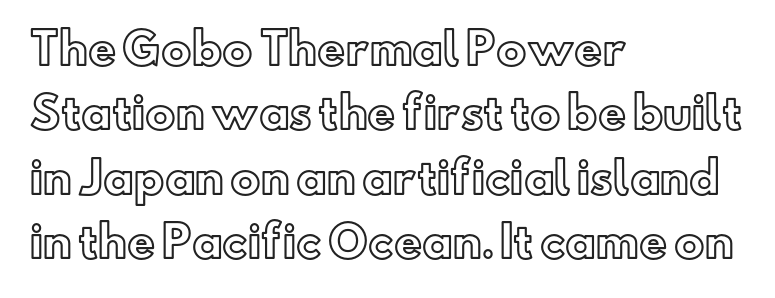
{"italic": "no", "width": "normal", "x_height": "small", "monospaced": "no", "underline": "no", "align": "left", "line_spacing": "normal", "line_spacing_ratio": 1.5, "letter_spacing": "normal", "letter_spacing_em": 0.0, "glyph_px": 43}
